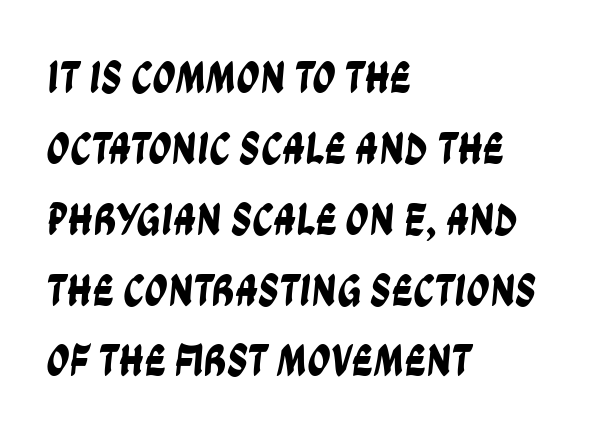
Q: Is the typeface a serif or a sans-serif typeface? A: Sans-serif.
Q: Is the text underlined? A: No.
Q: How is the paragraph aligned? A: Left-aligned.
Q: Is the spacing between letters normal or unusually wide? A: Normal.
Q: Is the spacing between lines tight, normal or loose? A: Normal.
Q: Width (condensed, normal, or wide)? A: Condensed.
Q: Stroke contrast? A: Low.
Q: x-height? A: Large.
Q: Monospaced? A: No.
